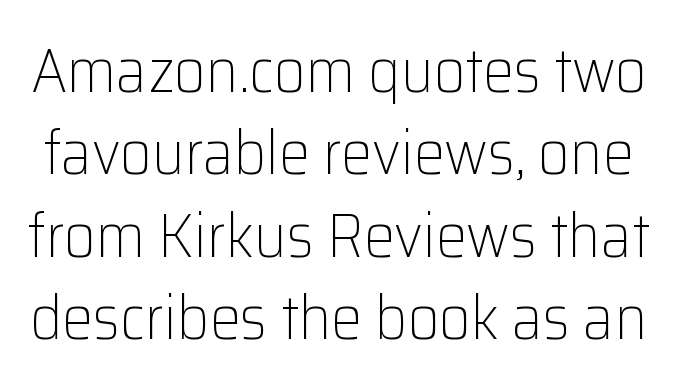
{"serif": "no", "italic": "no", "bold": "no", "weight": "light", "width": "normal", "stroke_contrast": "low", "x_height": "medium", "monospaced": "no", "underline": "no", "line_spacing": "normal", "line_spacing_ratio": 1.33, "letter_spacing": "normal", "letter_spacing_em": 0.0, "glyph_px": 62}
